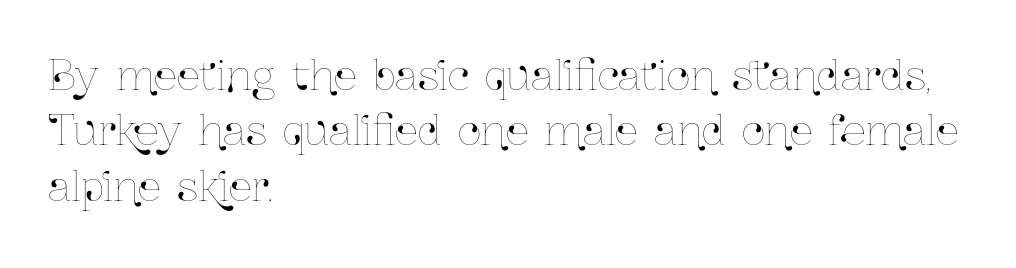
Q: Is the text italic (slanted)? A: No, it is upright.
Q: Is the text underlined? A: No.
Q: How is the paragraph aligned? A: Left-aligned.
Q: Is the spacing between letters normal or unusually wide? A: Normal.
Q: Is the spacing between lines tight, normal or loose? A: Normal.
Q: Width (condensed, normal, or wide)? A: Condensed.
Q: Stroke contrast? A: Low.
Q: x-height? A: Medium.
Q: Monospaced? A: No.
